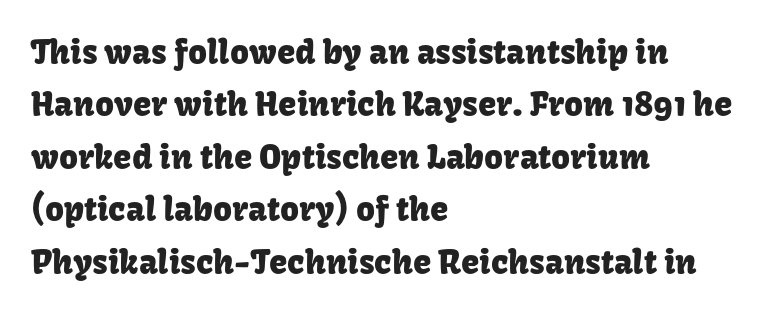
Q: Is the text italic (slanted)? A: No, it is upright.
Q: Is the typeface a serif or a sans-serif typeface? A: Sans-serif.
Q: Is the text underlined? A: No.
Q: How is the paragraph aligned? A: Left-aligned.
Q: Is the spacing between letters normal or unusually wide? A: Normal.
Q: Is the spacing between lines tight, normal or loose? A: Normal.
Q: Width (condensed, normal, or wide)? A: Normal.
Q: Stroke contrast? A: Low.
Q: x-height? A: Medium.
Q: Monospaced? A: No.
